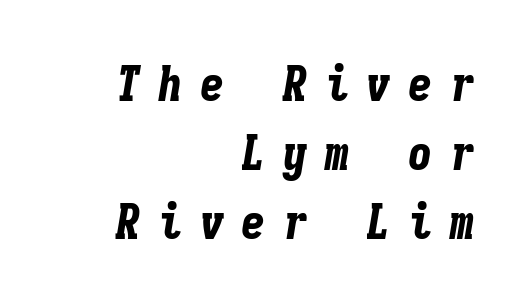
The image shows 49 px bold, condensed type, italic (leaning right), monospaced; set right-aligned, normal line spacing (1.41x), unusually wide letter spacing (+0.35 em), not underlined; low stroke contrast and a medium x-height.
